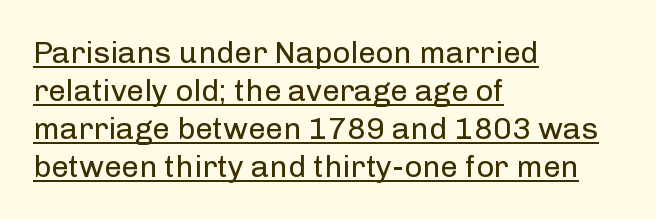
The image shows 31 px regular-weight sans-serif type, upright; set left-aligned, line spacing 1.23x, normal letter spacing, underlined; low stroke contrast and a medium x-height.
